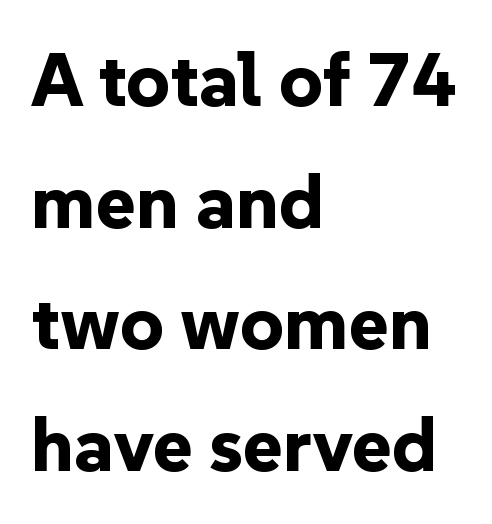
{"serif": "no", "italic": "no", "bold": "yes", "weight": "bold", "width": "normal", "stroke_contrast": "low", "x_height": "medium", "monospaced": "no", "underline": "no", "align": "left", "line_spacing": "normal", "line_spacing_ratio": 1.6, "letter_spacing": "normal", "letter_spacing_em": 0.0, "glyph_px": 76}
